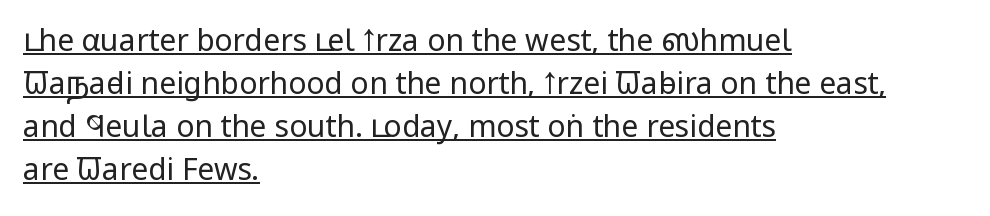
{"serif": "no", "italic": "no", "bold": "no", "weight": "regular", "width": "condensed", "stroke_contrast": "low", "x_height": "large", "monospaced": "no", "underline": "yes", "align": "left", "line_spacing": "normal", "line_spacing_ratio": 1.43, "letter_spacing": "normal", "letter_spacing_em": 0.0, "glyph_px": 30}
